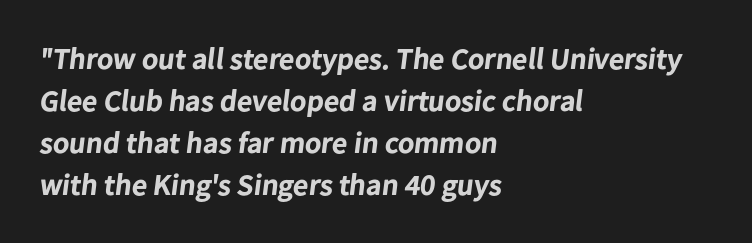
{"serif": "no", "bold": "yes", "weight": "bold", "width": "normal", "stroke_contrast": "low", "x_height": "medium", "monospaced": "no", "underline": "no", "align": "left", "line_spacing": "normal", "line_spacing_ratio": 1.4, "letter_spacing": "normal", "letter_spacing_em": 0.0, "glyph_px": 30}
